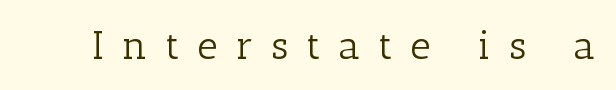
Short note: letters widely spaced. Stroke mass is kept to a normal reading level or below. Each letter's strokes conclude with small projecting serifs. The rendering uses natural spacing where letterforms have individual widths.
